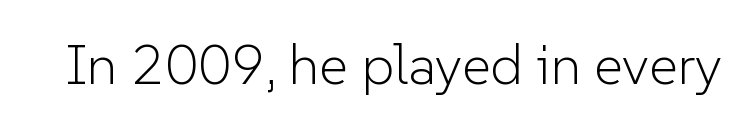
Q: Is the text bold? A: No.
Q: Is the text italic (slanted)? A: No, it is upright.
Q: Is the typeface a serif or a sans-serif typeface? A: Sans-serif.
Q: Is the text underlined? A: No.
Q: Is the spacing between letters normal or unusually wide? A: Normal.
Q: Width (condensed, normal, or wide)? A: Normal.
Q: Stroke contrast? A: Low.
Q: x-height? A: Medium.
Q: Monospaced? A: No.
